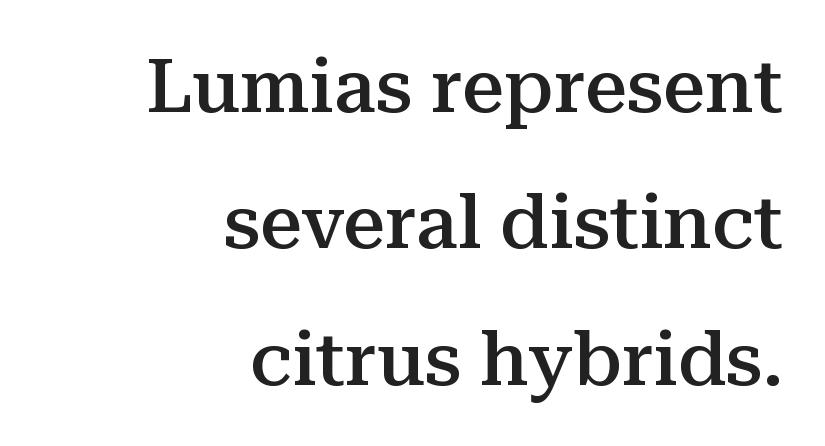
Q: Is the text bold? A: Semi-bold.
Q: Is the text italic (slanted)? A: No, it is upright.
Q: Is the typeface a serif or a sans-serif typeface? A: Serif.
Q: Is the text underlined? A: No.
Q: How is the paragraph aligned? A: Right-aligned.
Q: Is the spacing between letters normal or unusually wide? A: Normal.
Q: Width (condensed, normal, or wide)? A: Normal.
Q: Stroke contrast? A: Medium.
Q: x-height? A: Medium.
Q: Monospaced? A: No.
